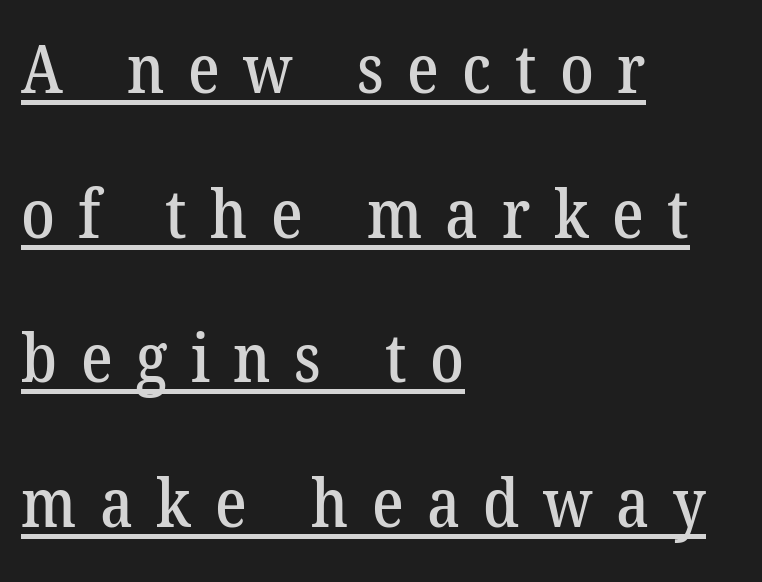
The image shows 67 px serif type; set left-aligned, loose line spacing (2.16x), unusually wide letter spacing (+0.35 em), underlined; low stroke contrast and a medium x-height.
